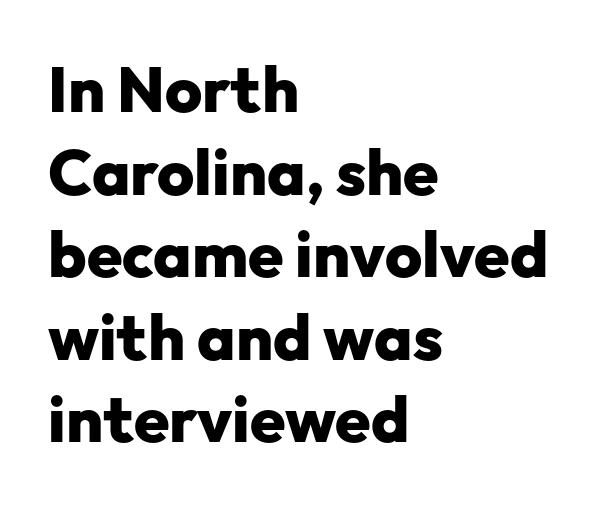
Honestly, the row spacing looks completely unremarkable. How are the letters spaced? Ordinarily, with no added tracking. This rendering employs a face without finishing strokes, i.e., a sans-serif. The typography opts for an upright posture over an oblique one. Strokes here are thick enough to call this a true bold. The passage shown is not underscored anywhere.
